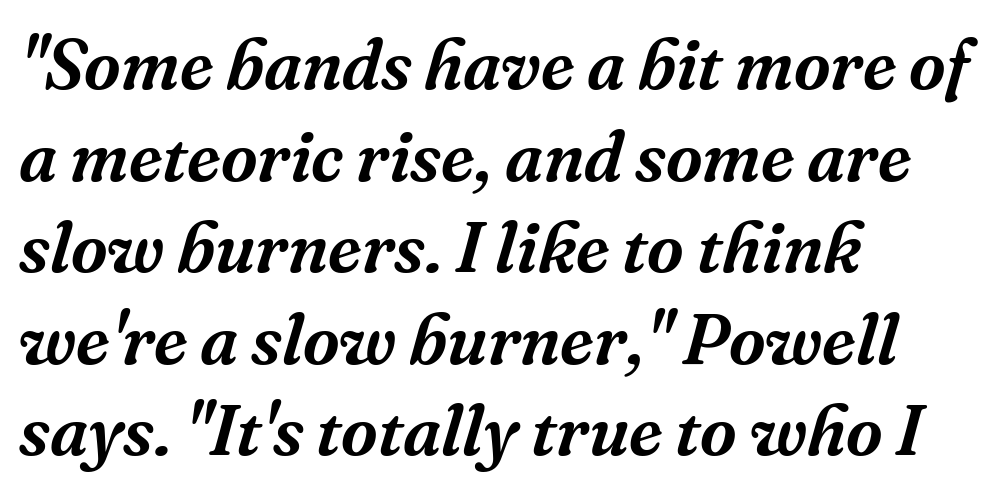
{"serif": "yes", "italic": "yes", "lean": "right", "slant_degrees": 16, "width": "normal", "stroke_contrast": "medium", "x_height": "medium", "monospaced": "no", "underline": "no", "align": "left", "line_spacing": "normal", "line_spacing_ratio": 1.29, "letter_spacing": "normal", "letter_spacing_em": 0.0, "glyph_px": 71}
